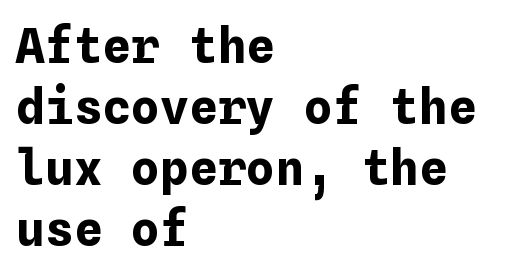
Q: Is the text bold? A: Yes.
Q: Is the text italic (slanted)? A: No, it is upright.
Q: Is the text underlined? A: No.
Q: How is the paragraph aligned? A: Left-aligned.
Q: Is the spacing between letters normal or unusually wide? A: Normal.
Q: Is the spacing between lines tight, normal or loose? A: Normal.
Q: Width (condensed, normal, or wide)? A: Normal.
Q: Stroke contrast? A: Low.
Q: x-height? A: Medium.
